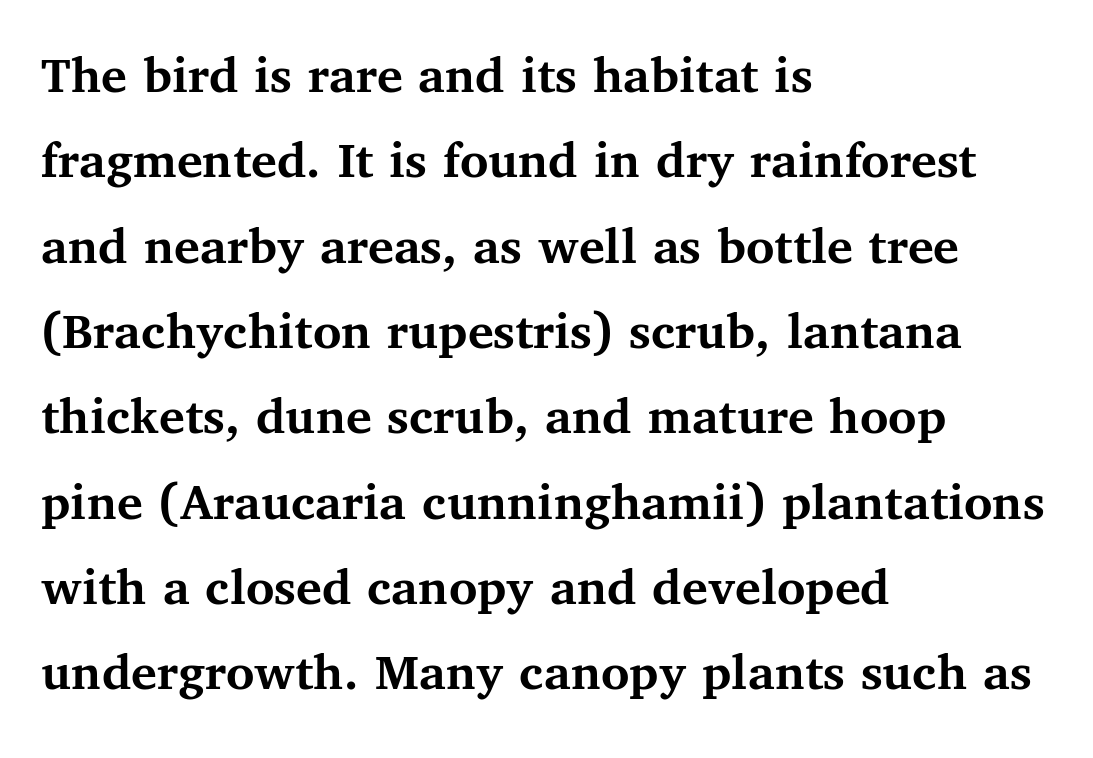
Q: Is the text bold? A: Yes.
Q: Is the text italic (slanted)? A: No, it is upright.
Q: Is the typeface a serif or a sans-serif typeface? A: Serif.
Q: Is the text underlined? A: No.
Q: How is the paragraph aligned? A: Left-aligned.
Q: Is the spacing between letters normal or unusually wide? A: Normal.
Q: Is the spacing between lines tight, normal or loose? A: Normal.
Q: Width (condensed, normal, or wide)? A: Normal.
Q: Stroke contrast? A: Medium.
Q: x-height? A: Medium.
Q: Monospaced? A: No.
